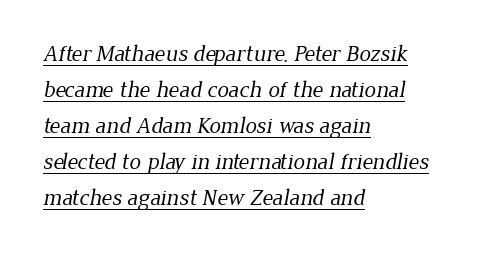
Every word sits above its own underline. Observe the ordinary spacing: letters are neighbours, not strangers. The rag falls on the right side of this text block. Each new line begins a customary step beneath the previous one. The strokes carry an ordinary text weight at most.
